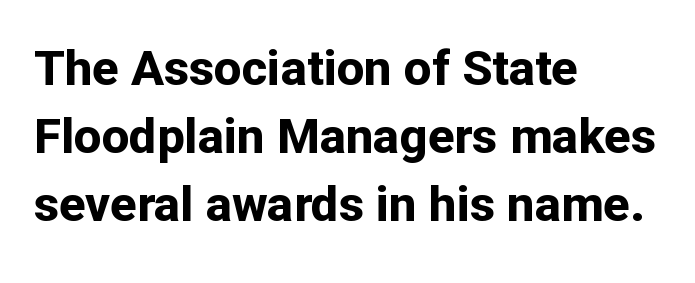
The image shows 49 px bold sans-serif type, upright; set left-aligned, normal line spacing (1.39x), normal letter spacing, not underlined; low stroke contrast and a medium x-height.
